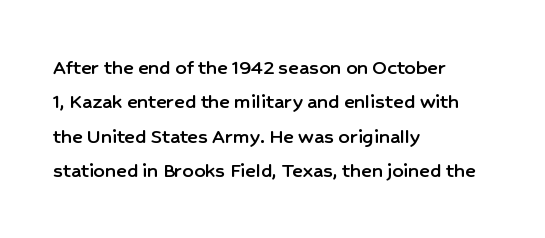
Q: Is the text italic (slanted)? A: No, it is upright.
Q: Is the text underlined? A: No.
Q: How is the paragraph aligned? A: Left-aligned.
Q: Is the spacing between letters normal or unusually wide? A: Normal.
Q: Is the spacing between lines tight, normal or loose? A: Normal.
